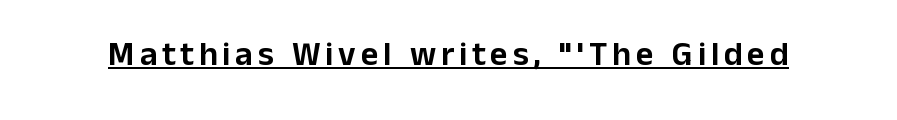
Typographically, this falls in the sans-serif category. Each letter keeps its own natural width here, so spacing adapts to shape. Does the lettering tilt? It doesn't — this is upright. Caption: lettering with a line underneath.
